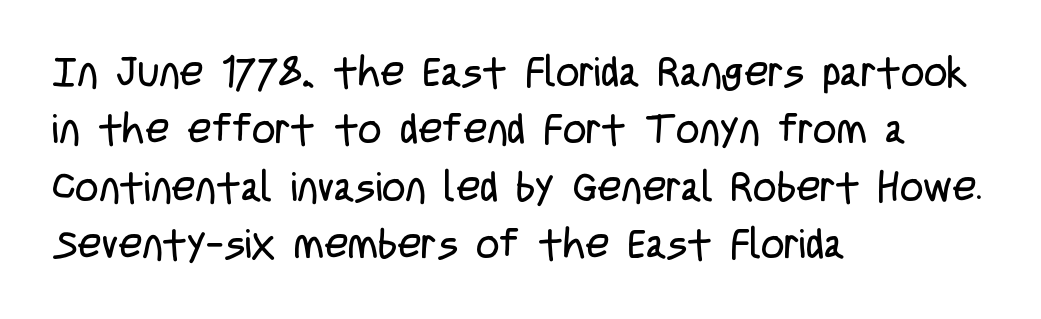
Q: Is the text bold? A: No.
Q: Is the text italic (slanted)? A: No, it is upright.
Q: Is the typeface a serif or a sans-serif typeface? A: Sans-serif.
Q: Is the text underlined? A: No.
Q: How is the paragraph aligned? A: Left-aligned.
Q: Is the spacing between letters normal or unusually wide? A: Normal.
Q: Is the spacing between lines tight, normal or loose? A: Normal.
Q: Width (condensed, normal, or wide)? A: Condensed.
Q: Stroke contrast? A: Low.
Q: x-height? A: Large.
Q: Monospaced? A: No.
